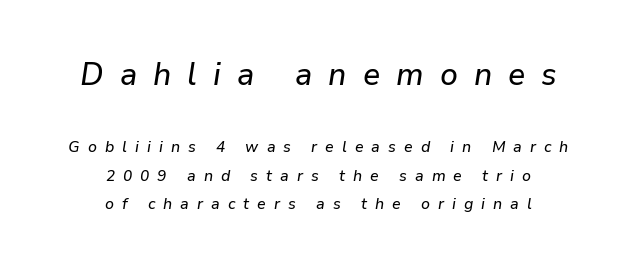
The image shows 32 px text type, italic (leaning right); set centered, line spacing 1.79x, unusually wide letter spacing (+0.5 em), not underlined; the first (top) block is 2.0x larger; low stroke contrast and a medium x-height.
